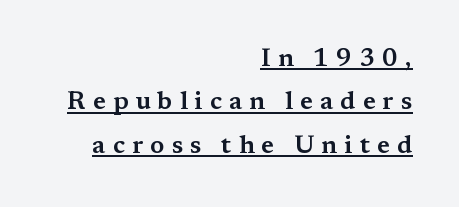
Q: Is the text italic (slanted)? A: No, it is upright.
Q: Is the text underlined? A: Yes.
Q: How is the paragraph aligned? A: Right-aligned.
Q: Is the spacing between letters normal or unusually wide? A: Unusually wide.
